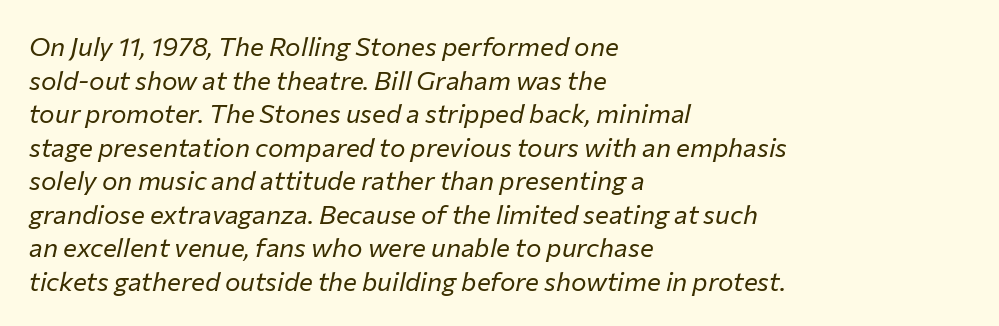
{"italic": "yes", "lean": "right", "slant_degrees": 12, "bold": "no", "underline": "no", "align": "left", "line_spacing": "normal", "line_spacing_ratio": 1.29, "letter_spacing": "normal", "letter_spacing_em": 0.0, "glyph_px": 26}
